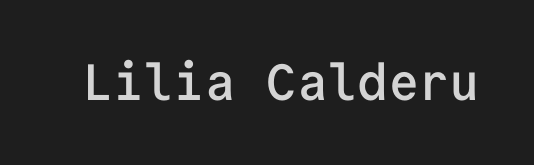
The image shows 51 px semibold sans-serif type, upright, monospaced; set normal letter spacing, not underlined; low stroke contrast and a medium x-height.
